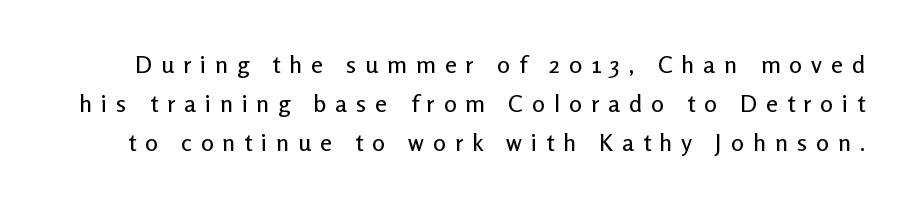
The image shows 24 px text type, upright; set normal line spacing (1.63x), unusually wide letter spacing (+0.37 em), not underlined.
